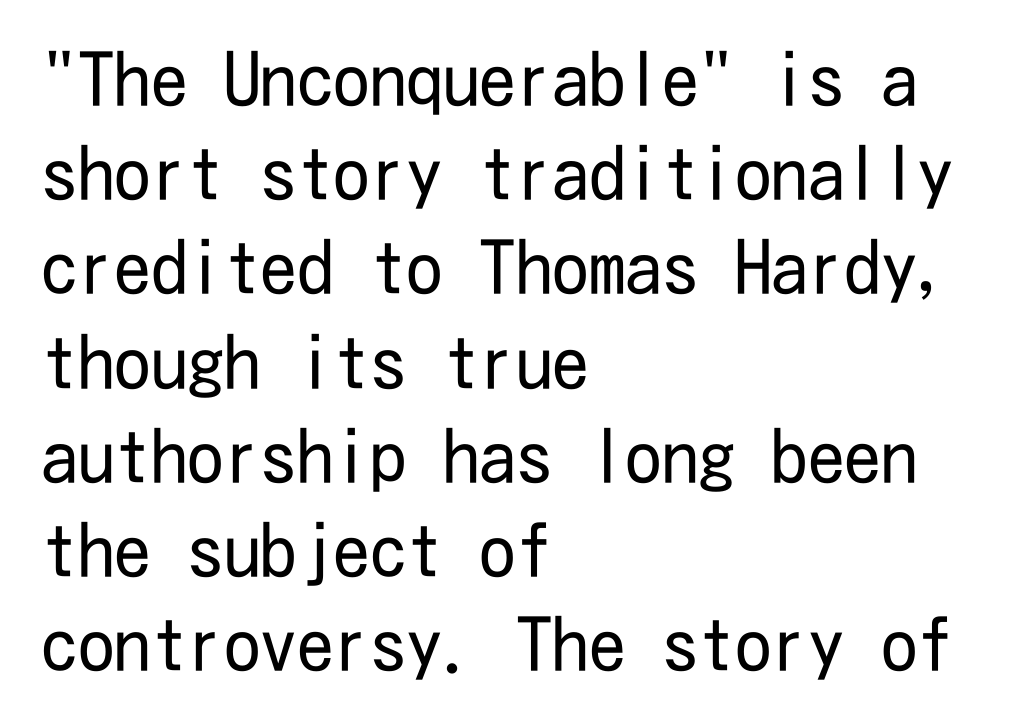
Q: Is the text bold? A: No.
Q: Is the text italic (slanted)? A: No, it is upright.
Q: Is the typeface a serif or a sans-serif typeface? A: Sans-serif.
Q: Is the text underlined? A: No.
Q: How is the paragraph aligned? A: Left-aligned.
Q: Is the spacing between letters normal or unusually wide? A: Normal.
Q: Is the spacing between lines tight, normal or loose? A: Normal.
Q: Width (condensed, normal, or wide)? A: Condensed.
Q: Stroke contrast? A: Low.
Q: x-height? A: Medium.
